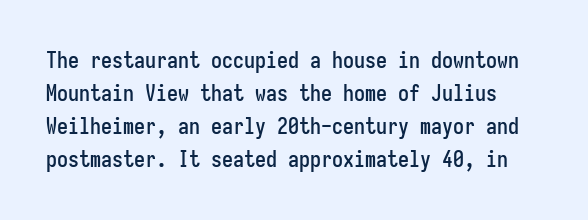
{"italic": "no", "underline": "no", "line_spacing": "normal", "line_spacing_ratio": 1.5, "letter_spacing": "normal", "letter_spacing_em": 0.0, "glyph_px": 22}
